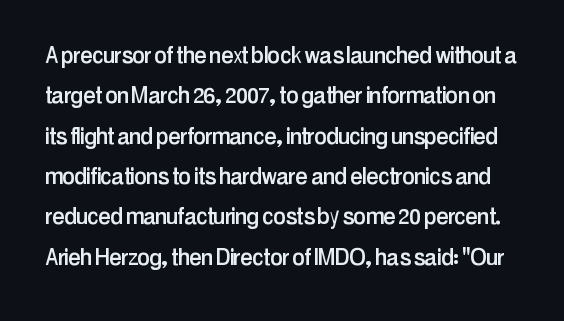
{"serif": "no", "italic": "no", "width": "condensed", "stroke_contrast": "low", "x_height": "medium", "monospaced": "no", "underline": "no", "line_spacing": "normal", "line_spacing_ratio": 1.44, "letter_spacing": "normal", "letter_spacing_em": 0.0, "glyph_px": 28}
